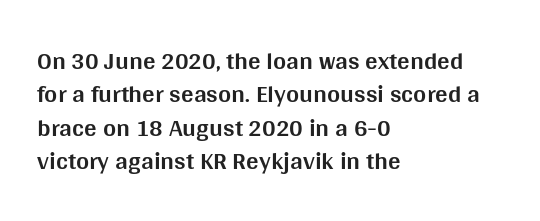
{"italic": "no", "bold": "yes", "underline": "no", "align": "left", "line_spacing": "normal", "line_spacing_ratio": 1.34, "letter_spacing": "normal", "letter_spacing_em": 0.0, "glyph_px": 25}
